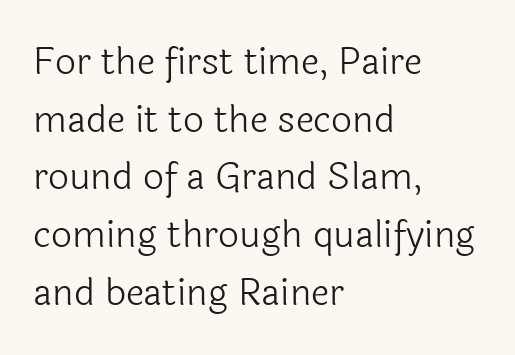
If you measured baseline to baseline, you'd find a middling distance. Notice how the passage keeps a crisp vertical edge on the left only. A typesetter would label this face a sans. Anything drawn beneath the words? Only blank space. Italic? Not at all — the glyphs are vertical. Nobody touched the tracking dial on this one.
